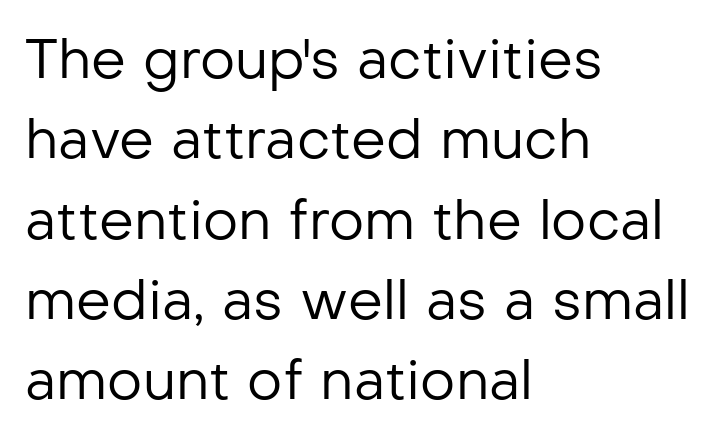
The image shows 55 px regular-weight sans-serif type, upright; set left-aligned, normal line spacing (1.46x), normal letter spacing, not underlined; low stroke contrast and a medium x-height.
